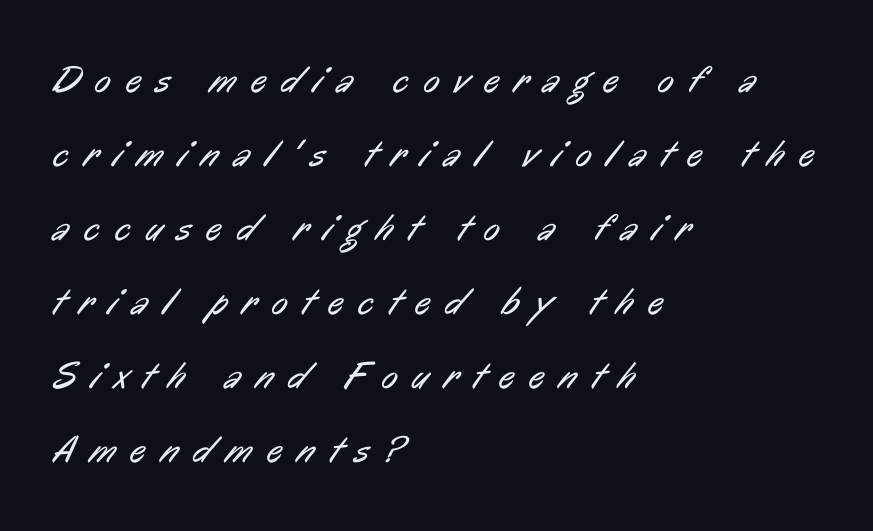
{"serif": "no", "bold": "no", "weight": "regular", "width": "condensed", "stroke_contrast": "low", "x_height": "medium", "monospaced": "no", "underline": "no", "align": "left", "line_spacing": "loose", "line_spacing_ratio": 1.95, "letter_spacing": "wide", "letter_spacing_em": 0.4, "glyph_px": 38}
